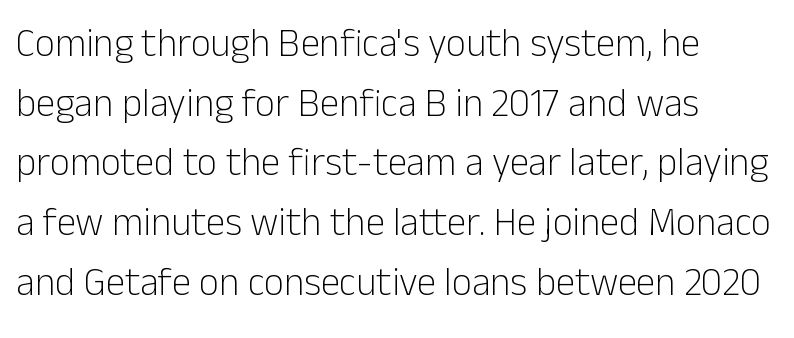
{"serif": "no", "italic": "no", "bold": "no", "weight": "light", "width": "normal", "stroke_contrast": "low", "x_height": "medium", "monospaced": "no", "underline": "no", "align": "left", "line_spacing": "normal", "line_spacing_ratio": 1.53, "letter_spacing": "normal", "letter_spacing_em": 0.0, "glyph_px": 39}
